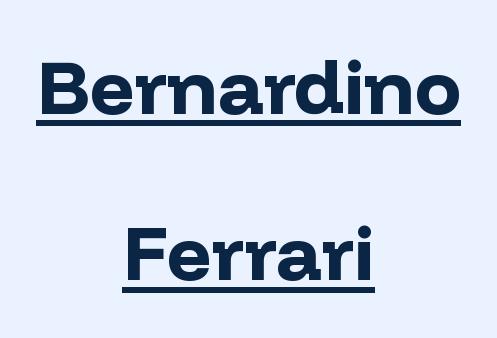
Nothing unusual about the tracking: characters are spaced as the font intends. Does the lettering tilt? It doesn't — this is upright. The passage shown is typed in a proportional face where columns would drift. In terms of leading, this rendering errs on the spacious side. The characters display no serif detailing; their extremities are plain. Heavy-handed strokes throughout: this text is bold.
